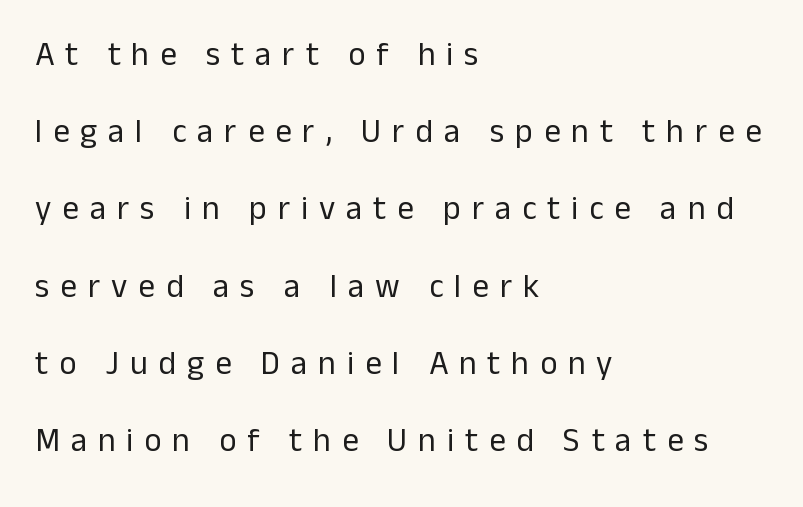
The image shows 33 px regular-weight sans-serif type, upright; set left-aligned, loose line spacing (2.34x), unusually wide letter spacing (+0.33 em), not underlined; low stroke contrast and a medium x-height.
